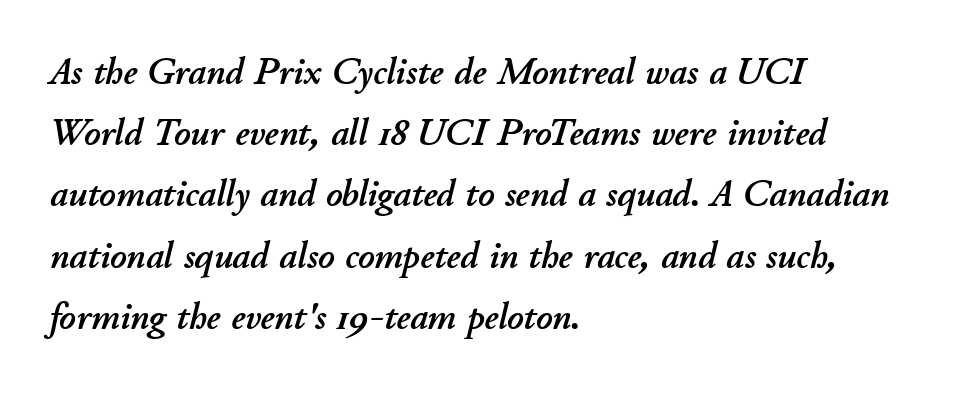
Honestly, the letter spacing is just normal — you wouldn't notice it. The passage is arranged the way most books set body copy — flush left. Is the type slanted? Yes — the strokes lean at a clear angle. This block has exactly the height ordinary leading produces. A typesetter would call this proportional, since set widths differ per character.
